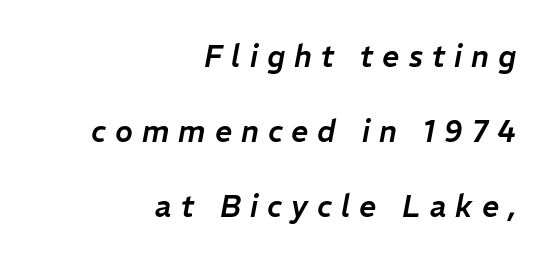
Q: Is the text italic (slanted)? A: Yes, it leans right by about 11 degrees.
Q: Is the text underlined? A: No.
Q: How is the paragraph aligned? A: Right-aligned.
Q: Is the spacing between letters normal or unusually wide? A: Unusually wide.
Q: Is the spacing between lines tight, normal or loose? A: Loose.
Q: Width (condensed, normal, or wide)? A: Normal.
Q: Stroke contrast? A: Low.
Q: x-height? A: Medium.
Q: Monospaced? A: No.
